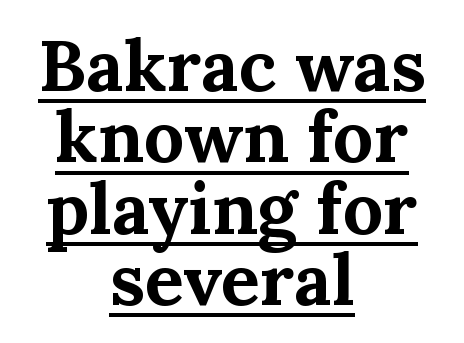
{"serif": "yes", "italic": "no", "bold": "yes", "weight": "bold", "width": "normal", "stroke_contrast": "medium", "x_height": "medium", "monospaced": "no", "underline": "yes", "align": "center", "line_spacing": "tight", "line_spacing_ratio": 0.99, "letter_spacing": "normal", "letter_spacing_em": 0.0, "glyph_px": 72}
